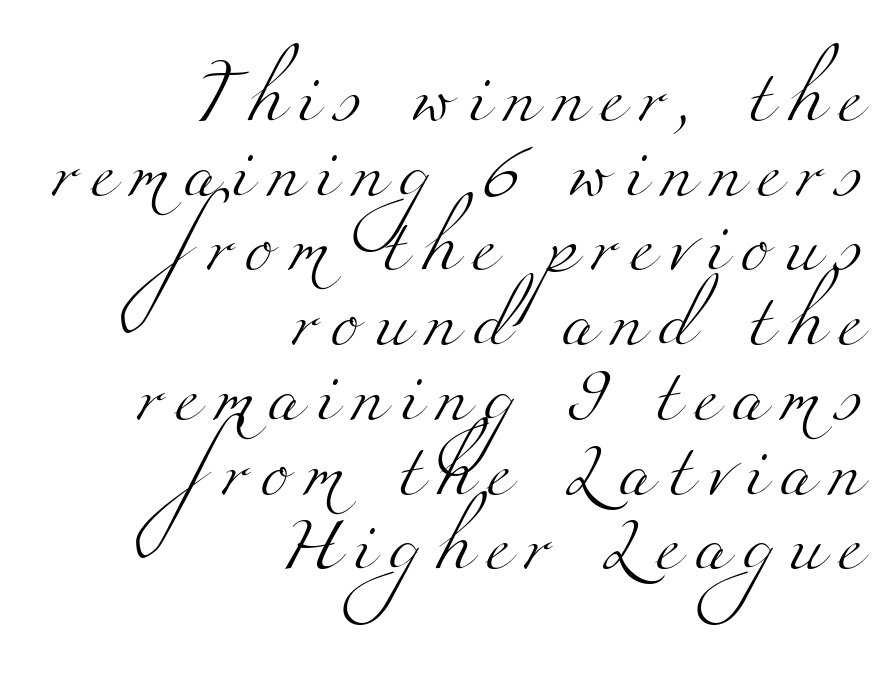
Ink coverage per letter is moderate at most. One glance says typical: line gaps are just what's usual. Is this a fixed-width face? No — the glyphs have proportional, varying widths. Caption: multi-line text, flush right, ragged left.
